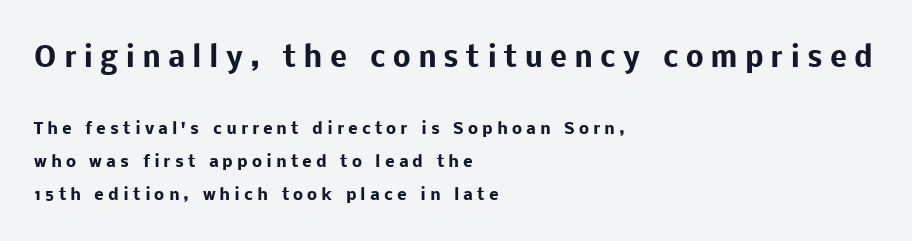
The image shows 28 px heavy sans-serif type, upright; set left-aligned, loose line spacing (2.08x), unusually wide letter spacing (+0.26 em), not underlined; the first (top) block is 1.75x larger; low stroke contrast and a medium x-height.
